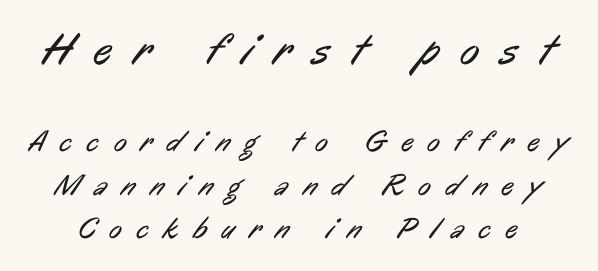
The image shows 45 px regular-weight, condensed sans-serif type; set normal line spacing (1.45x), unusually wide letter spacing (+0.49 em), not underlined; the first (top) block is 1.5x larger; low stroke contrast and a medium x-height.
